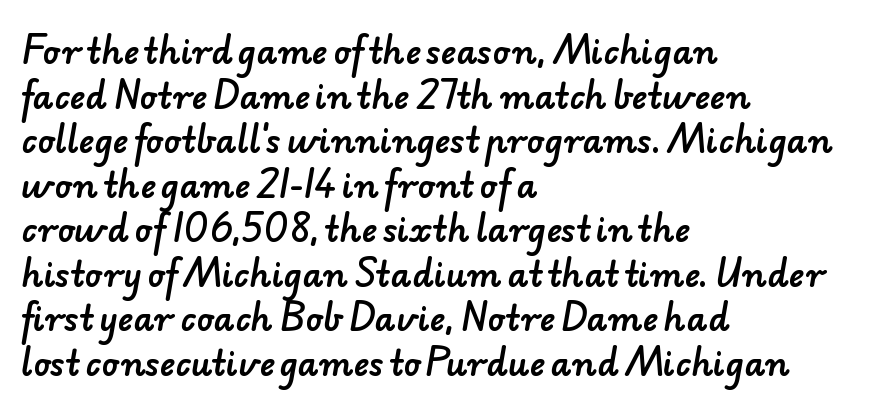
{"serif": "no", "width": "normal", "stroke_contrast": "low", "x_height": "small", "monospaced": "no", "underline": "no", "align": "left", "line_spacing": "normal", "line_spacing_ratio": 1.35, "letter_spacing": "normal", "letter_spacing_em": 0.0, "glyph_px": 33}
